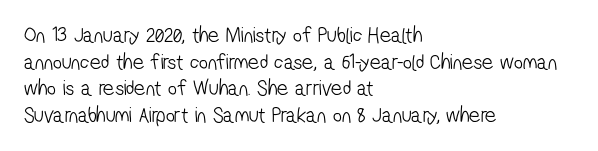
{"bold": "no", "underline": "no", "align": "left", "line_spacing_ratio": 1.21, "letter_spacing": "normal", "letter_spacing_em": 0.0, "glyph_px": 22}
